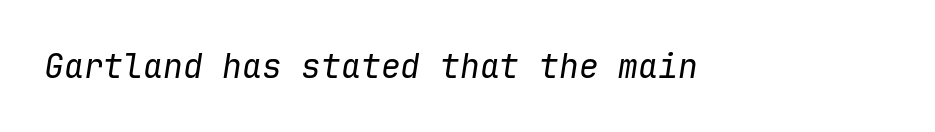
The image shows 33 px regular-weight type, italic (leaning right), monospaced; set normal letter spacing, not underlined; low stroke contrast and a medium x-height.
